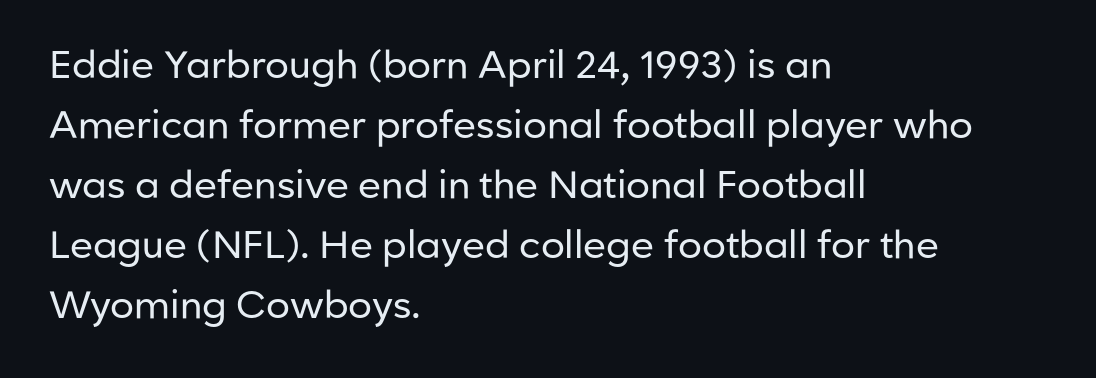
{"serif": "no", "italic": "no", "bold": "no", "weight": "regular", "width": "normal", "stroke_contrast": "low", "x_height": "medium", "monospaced": "no", "underline": "no", "align": "left", "line_spacing": "normal", "line_spacing_ratio": 1.58, "letter_spacing": "normal", "letter_spacing_em": 0.0, "glyph_px": 38}
